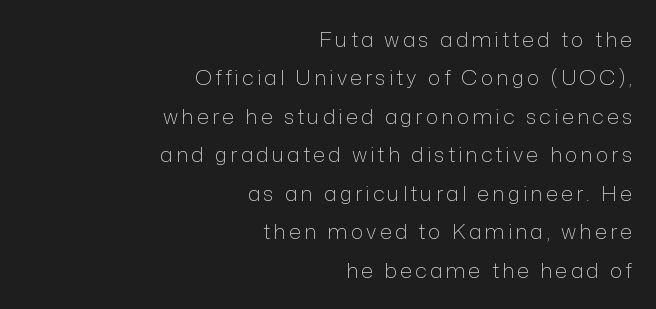
{"italic": "no", "bold": "no", "underline": "no", "align": "right", "line_spacing_ratio": 1.83, "glyph_px": 21}
